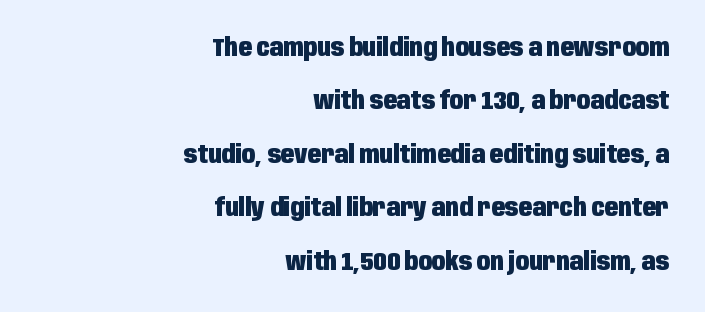
Q: Is the text bold? A: Yes.
Q: Is the text italic (slanted)? A: No, it is upright.
Q: Is the text underlined? A: No.
Q: How is the paragraph aligned? A: Right-aligned.
Q: Is the spacing between letters normal or unusually wide? A: Normal.
Q: Is the spacing between lines tight, normal or loose? A: Loose.
